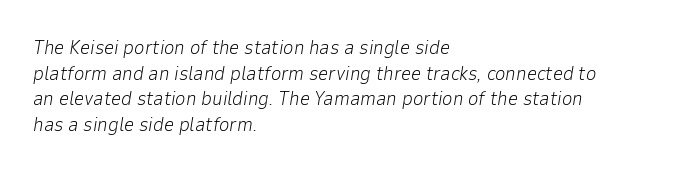
Q: Is the text bold? A: No.
Q: Is the text italic (slanted)? A: Yes, it leans right by about 9 degrees.
Q: Is the text underlined? A: No.
Q: How is the paragraph aligned? A: Left-aligned.
Q: Is the spacing between letters normal or unusually wide? A: Normal.
Q: Is the spacing between lines tight, normal or loose? A: Normal.
